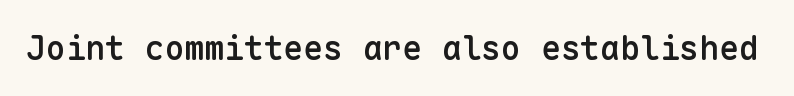
No word sits above an underline. Do the characters align in a grid? Yes, the font is monospaced. In terms of posture, this sample is upright. Examine the stroke ends and you'll find no serifs.
